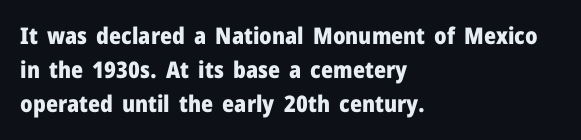
The strip under each line holds only bare page. How are the letters spaced? Ordinarily, with no added tracking. Line spacing here is normal. This rendering uses left alignment, leaving the right contour irregular. When letters stand straight like this, we call the style roman or upright. The rendering uses a bold face; every stroke is thick and dark.
